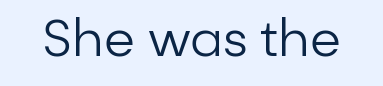
{"serif": "no", "italic": "no", "bold": "no", "weight": "regular", "width": "normal", "stroke_contrast": "low", "x_height": "medium", "monospaced": "no", "underline": "no", "letter_spacing": "normal", "letter_spacing_em": 0.0, "glyph_px": 50}
